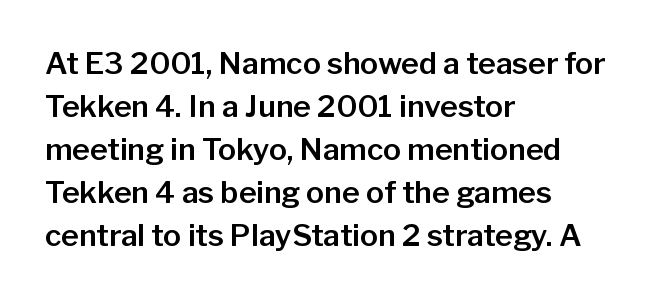
Look at the bottom of the vertical strokes: they stop flat, with no serifs. The leading is moderate, giving the passage an even texture. The baseline area is clear. The rendering uses natural spacing where letterforms have individual widths.
